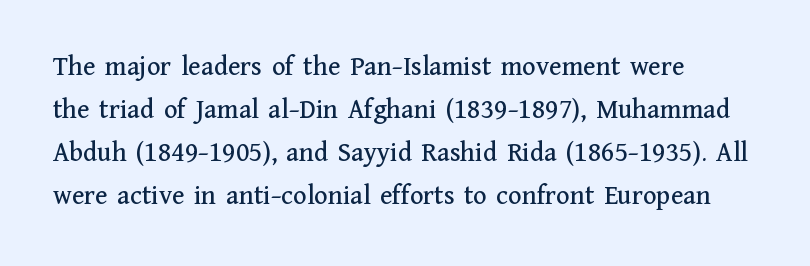
The lines sit at an ordinary, default distance from one another. Underline: absent. Proportional: the letters do not fall into vertical columns. This sample uses an upright cut, with every glyph sitting square on the baseline.
